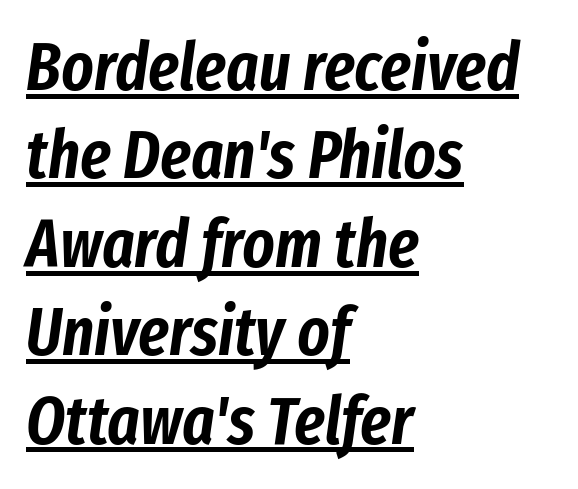
The image shows 68 px condensed type, italic (leaning right); set left-aligned, normal line spacing (1.3x), normal letter spacing, underlined; low stroke contrast and a medium x-height.
